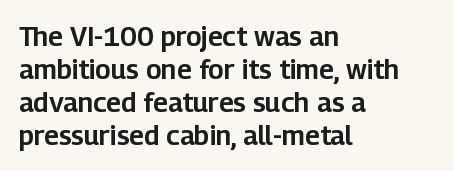
Q: Is the text italic (slanted)? A: No, it is upright.
Q: Is the text underlined? A: No.
Q: How is the paragraph aligned? A: Left-aligned.
Q: Is the spacing between letters normal or unusually wide? A: Normal.
